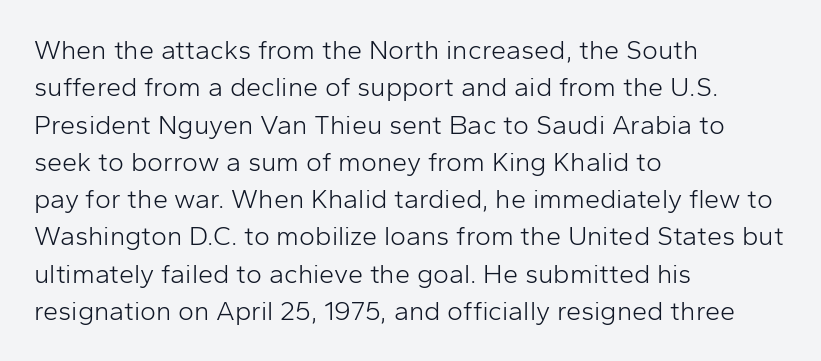
Interline gaps are of average width in this sample. Inter-character spacing is left at the font's built-in metrics. If you drew a line through each stem, it would be perfectly vertical. Words float on clear page, feet unadorned. Each line starts at the same left margin while the right side varies.
